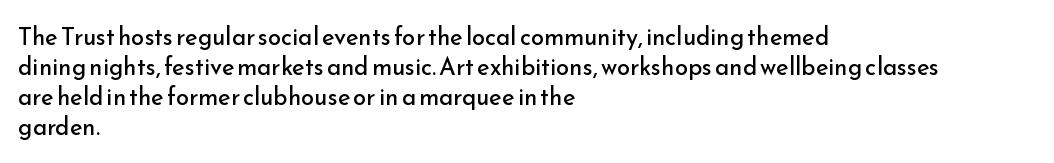
The image shows 24 px text type, upright; set left-aligned, normal line spacing (1.25x), normal letter spacing, not underlined.
